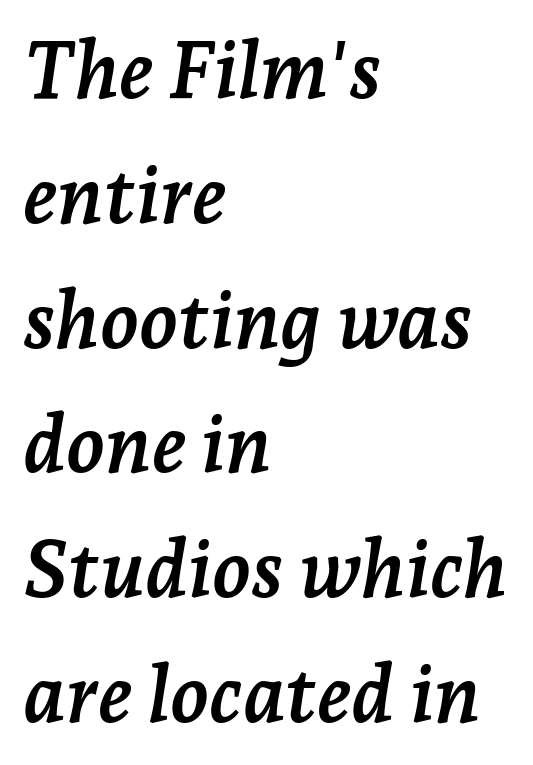
Q: Is the text bold? A: Yes.
Q: Is the text italic (slanted)? A: Yes, it leans right by about 7 degrees.
Q: Is the typeface a serif or a sans-serif typeface? A: Serif.
Q: Is the text underlined? A: No.
Q: How is the paragraph aligned? A: Left-aligned.
Q: Is the spacing between letters normal or unusually wide? A: Normal.
Q: Is the spacing between lines tight, normal or loose? A: Normal.
Q: Width (condensed, normal, or wide)? A: Normal.
Q: Stroke contrast? A: Low.
Q: x-height? A: Medium.
Q: Monospaced? A: No.
